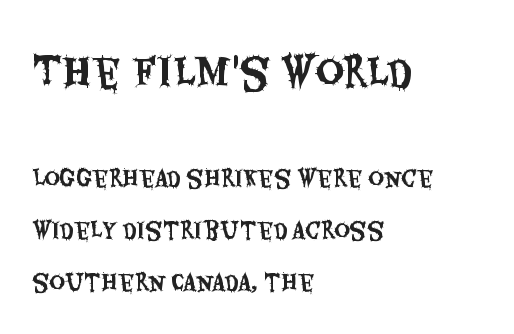
These lines were composed using upright roman letters. There is no visible air inserted between adjacent glyphs. These lines stack with their left ends in a neat column. Is this a fixed-width face? No — the glyphs have proportional, varying widths.
